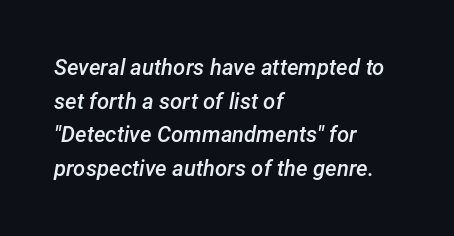
The image shows 22 px text type, italic (leaning right); set left-aligned, normal line spacing (1.53x), normal letter spacing, not underlined.
